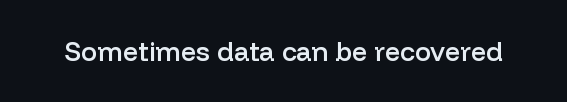
The image shows 27 px text type, upright; set normal letter spacing, not underlined.
